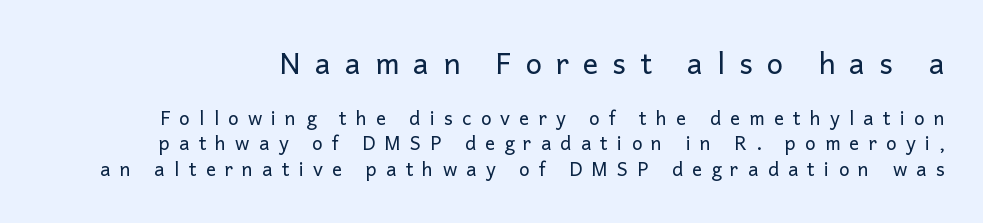
The image shows 29 px regular-weight sans-serif type, upright; set normal line spacing (1.36x), unusually wide letter spacing (+0.48 em), not underlined; the first (top) block is 1.53x larger; low stroke contrast and a medium x-height.
